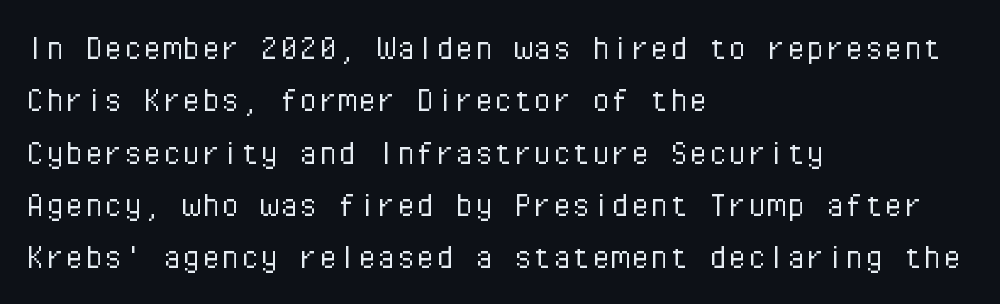
{"serif": "no", "italic": "no", "bold": "no", "weight": "light", "width": "normal", "stroke_contrast": "low", "x_height": "medium", "monospaced": "yes", "underline": "no", "align": "left", "line_spacing": "normal", "line_spacing_ratio": 1.34, "letter_spacing": "normal", "letter_spacing_em": 0.0, "glyph_px": 39}
